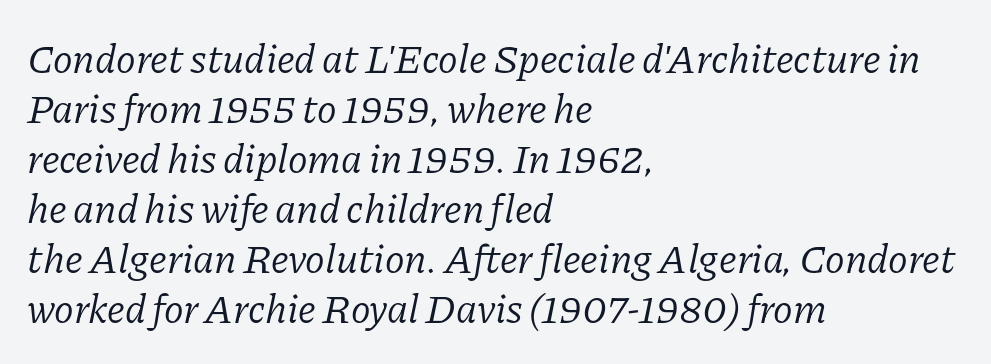
Stroke terminals: seriffed. Each letter keeps its own natural width here, so spacing adapts to shape. Check the space under the baseline: it is left empty. Horizontal alignment here is leftward, the default for most running prose. This sample uses an oblique cut, with every glyph tilted off the vertical. Nobody touched the tracking dial on this one.
